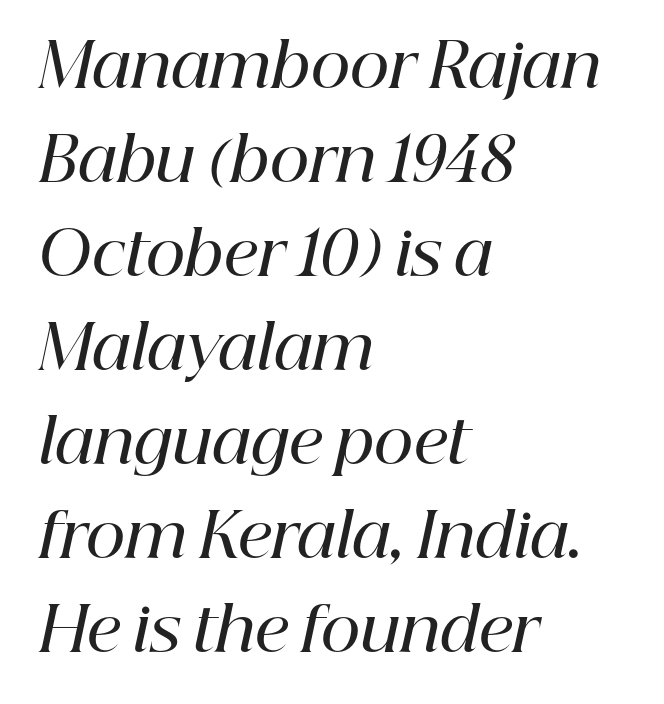
Q: Is the text bold? A: Semi-bold.
Q: Is the text italic (slanted)? A: Yes, it leans right by about 12 degrees.
Q: Is the typeface a serif or a sans-serif typeface? A: Serif.
Q: Is the text underlined? A: No.
Q: How is the paragraph aligned? A: Left-aligned.
Q: Is the spacing between letters normal or unusually wide? A: Normal.
Q: Is the spacing between lines tight, normal or loose? A: Normal.
Q: Width (condensed, normal, or wide)? A: Normal.
Q: Stroke contrast? A: High.
Q: x-height? A: Medium.
Q: Monospaced? A: No.
